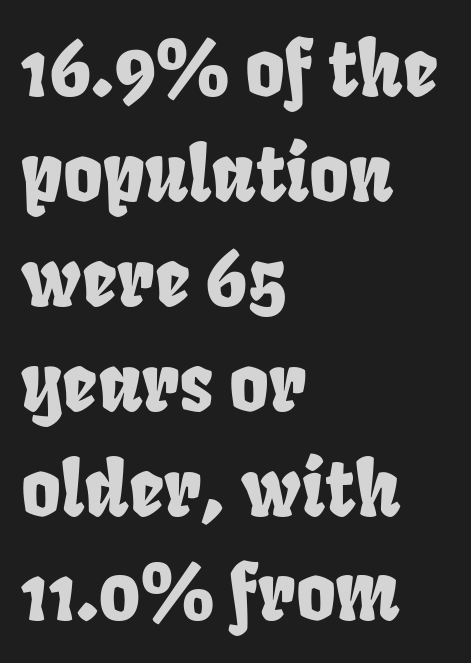
{"serif": "no", "width": "condensed", "stroke_contrast": "low", "x_height": "large", "monospaced": "no", "underline": "no", "align": "left", "line_spacing": "normal", "line_spacing_ratio": 1.38, "letter_spacing": "normal", "letter_spacing_em": 0.0, "glyph_px": 76}
